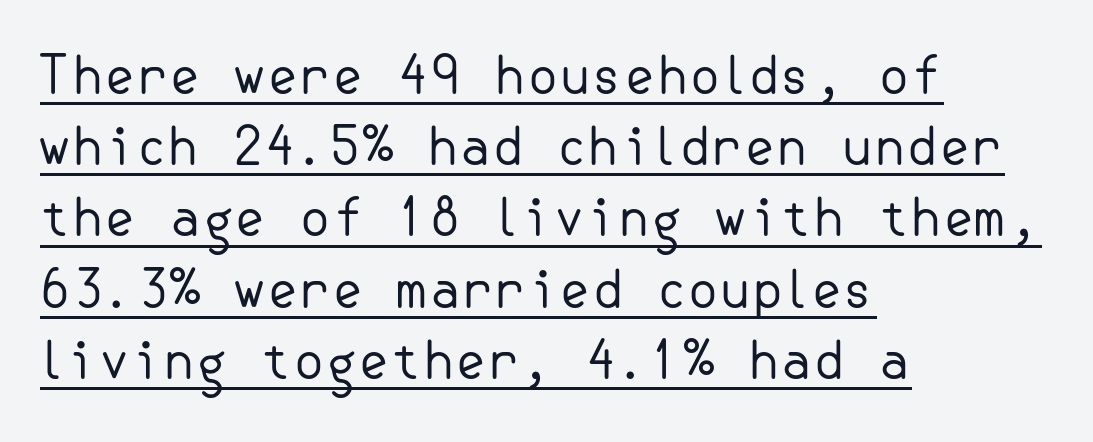
Q: Is the text bold? A: No.
Q: Is the text italic (slanted)? A: No, it is upright.
Q: Is the typeface a serif or a sans-serif typeface? A: Sans-serif.
Q: Is the text underlined? A: Yes.
Q: How is the paragraph aligned? A: Left-aligned.
Q: Is the spacing between letters normal or unusually wide? A: Normal.
Q: Is the spacing between lines tight, normal or loose? A: Normal.
Q: Width (condensed, normal, or wide)? A: Normal.
Q: Stroke contrast? A: Low.
Q: x-height? A: Small.
